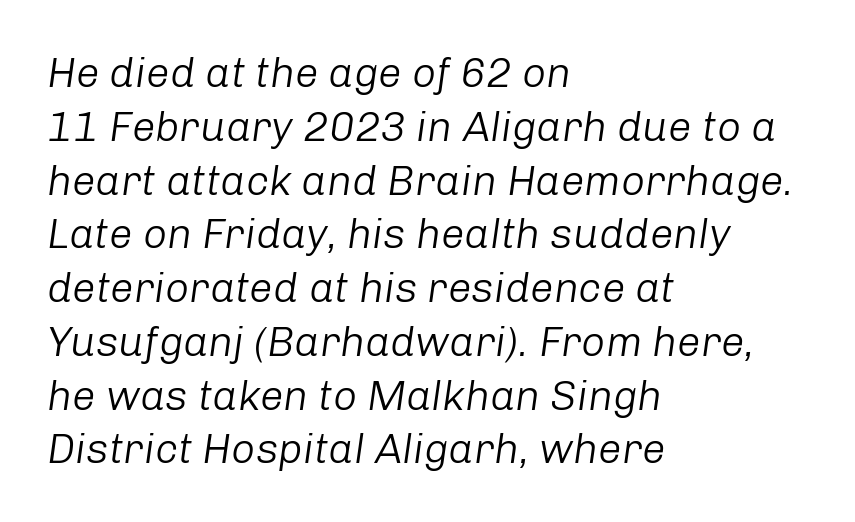
The image shows 42 px light type, italic (leaning right); set left-aligned, normal line spacing (1.28x), normal letter spacing, not underlined; low stroke contrast and a medium x-height.
